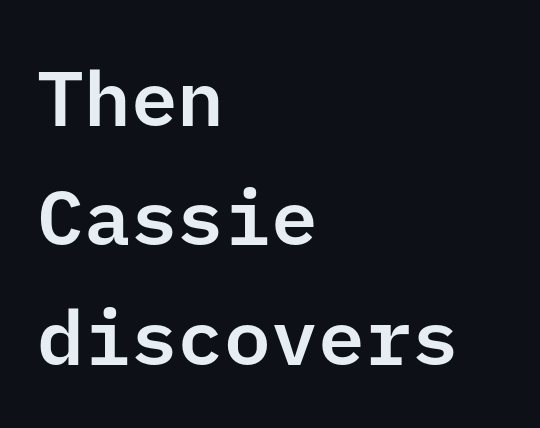
{"serif": "no", "italic": "no", "width": "normal", "stroke_contrast": "low", "x_height": "medium", "underline": "no", "align": "left", "line_spacing": "normal", "line_spacing_ratio": 1.53, "letter_spacing": "normal", "letter_spacing_em": 0.0, "glyph_px": 78}
